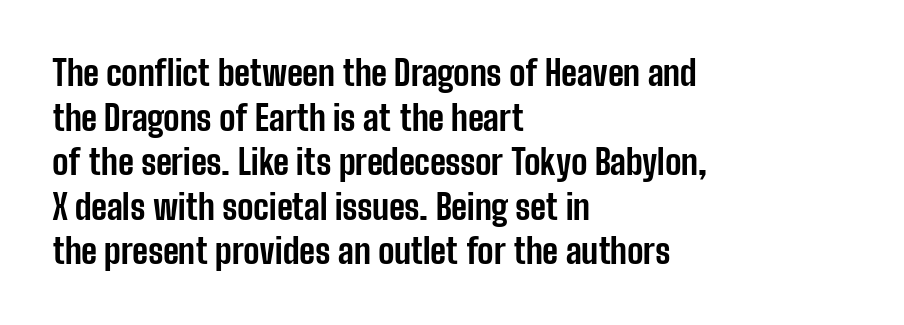
{"serif": "no", "italic": "no", "bold": "yes", "weight": "bold", "width": "condensed", "stroke_contrast": "low", "x_height": "medium", "monospaced": "no", "underline": "no", "align": "left", "line_spacing": "normal", "line_spacing_ratio": 1.31, "letter_spacing": "normal", "letter_spacing_em": 0.0, "glyph_px": 34}
